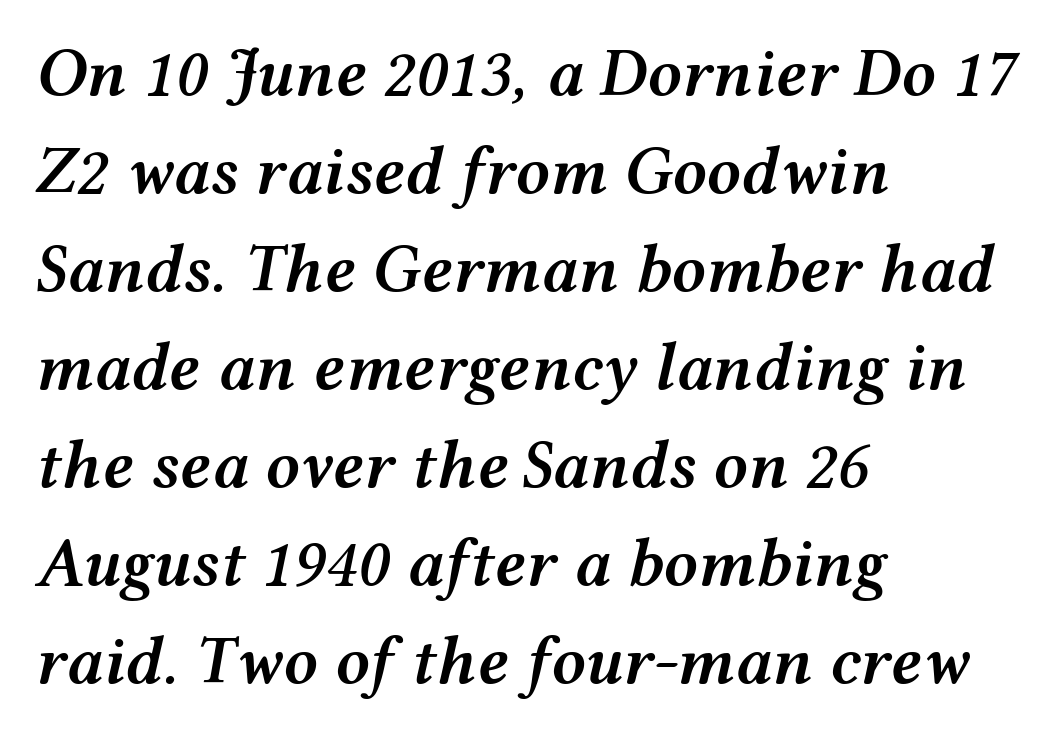
The image shows 68 px semibold, wide type, italic (leaning right); set left-aligned, normal line spacing (1.44x), normal letter spacing, not underlined; medium stroke contrast and a medium x-height.
